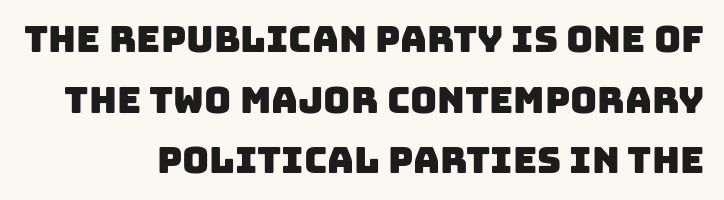
Q: Is the typeface a serif or a sans-serif typeface? A: Sans-serif.
Q: Is the text underlined? A: No.
Q: How is the paragraph aligned? A: Right-aligned.
Q: Is the spacing between letters normal or unusually wide? A: Normal.
Q: Is the spacing between lines tight, normal or loose? A: Normal.
Q: Width (condensed, normal, or wide)? A: Normal.
Q: Stroke contrast? A: Low.
Q: x-height? A: Large.
Q: Monospaced? A: No.
